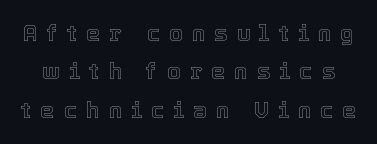
Q: Is the text italic (slanted)? A: No, it is upright.
Q: Is the text underlined? A: No.
Q: Is the spacing between letters normal or unusually wide? A: Unusually wide.
